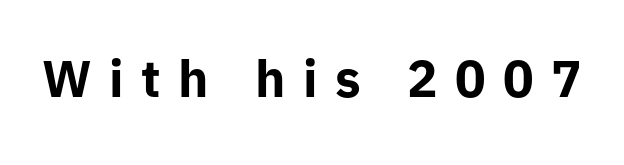
The typesetting leans heavy: a genuine bold. Do the characters align in a grid? No, the font is proportional. A clean baseline with only descenders dipping below it. Rendered with straight, roman letterforms.
